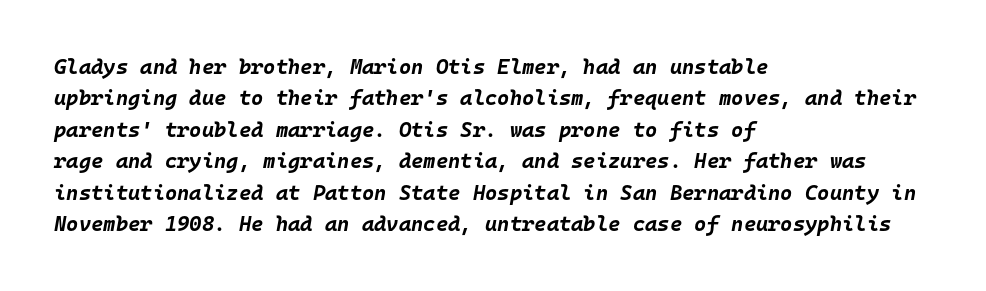
Vertical spacing — default. Check the space under the baseline: it is left empty. Weight: bold. Honestly, the letter spacing is just normal — you wouldn't notice it. In terms of posture, this sample is oblique.
